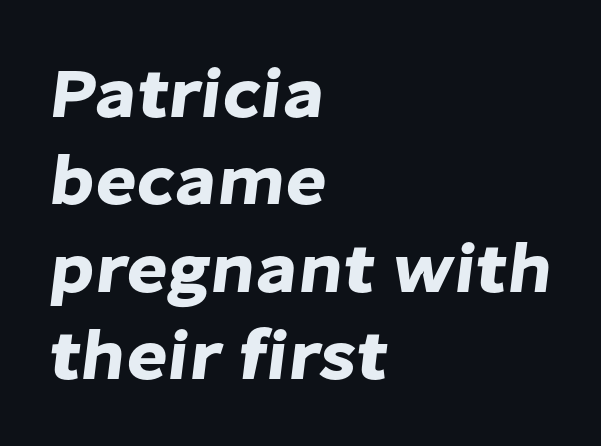
{"serif": "no", "width": "normal", "stroke_contrast": "low", "x_height": "medium", "monospaced": "no", "underline": "no", "align": "left", "line_spacing_ratio": 1.23, "letter_spacing": "normal", "letter_spacing_em": 0.0, "glyph_px": 71}
